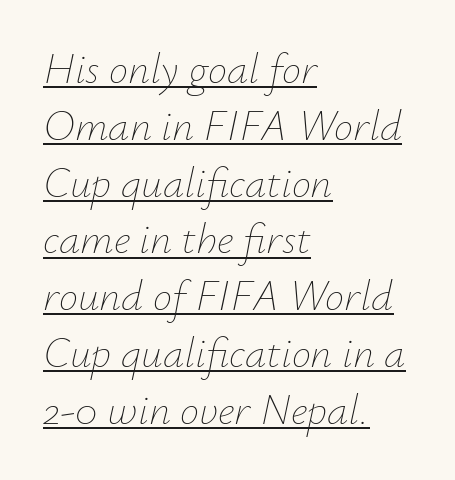
Check the space under the baseline: a stroke is drawn there. These glyphs show unthickened strokes, regular width or finer. The text block is weighted toward the left margin, trailing off unevenly rightward. Each new line begins a customary step beneath the previous one. Look at the tracking — it's just the regular setting, nothing added. The axis of the letterforms is tilted away from vertical.
